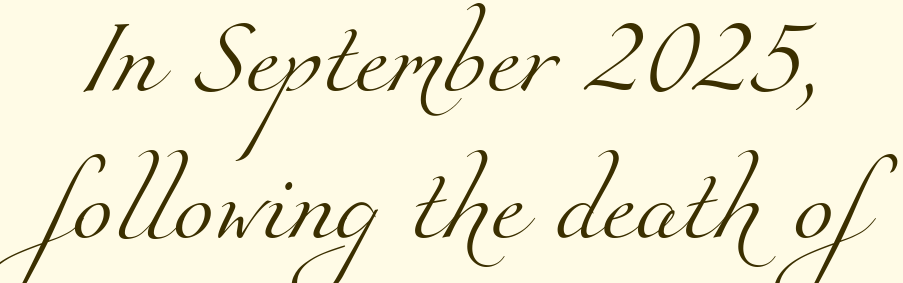
Proportional: the letters do not fall into vertical columns. Spacing between characters is what you'd get straight out of the box. A typesetter would call this leading open, well beyond the default. Serif or sans? Serif — the stroke terminals have little feet.
